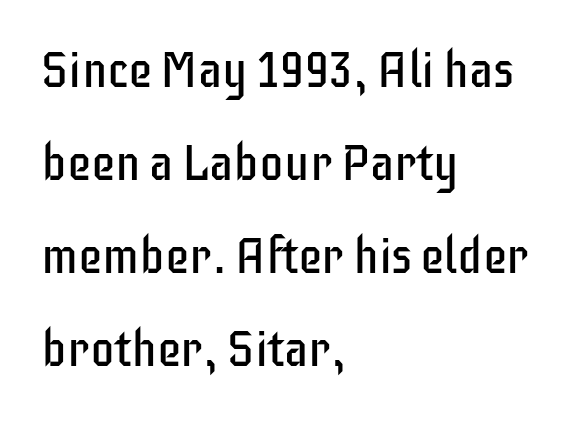
The image shows 49 px regular-weight, condensed sans-serif type, upright; set left-aligned, loose line spacing (1.9x), normal letter spacing, not underlined; low stroke contrast and a large x-height.
